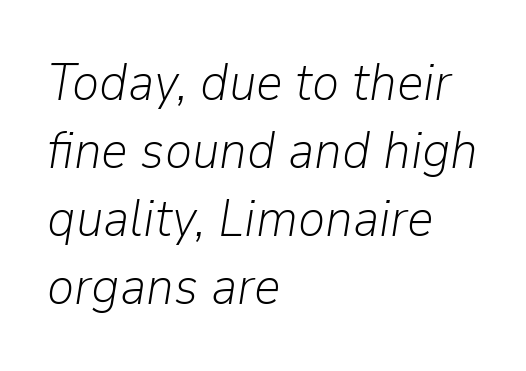
{"italic": "yes", "lean": "right", "slant_degrees": 9, "bold": "no", "weight": "light", "width": "normal", "stroke_contrast": "low", "x_height": "medium", "monospaced": "no", "underline": "no", "align": "left", "line_spacing": "normal", "line_spacing_ratio": 1.31, "letter_spacing": "normal", "letter_spacing_em": 0.0, "glyph_px": 52}
